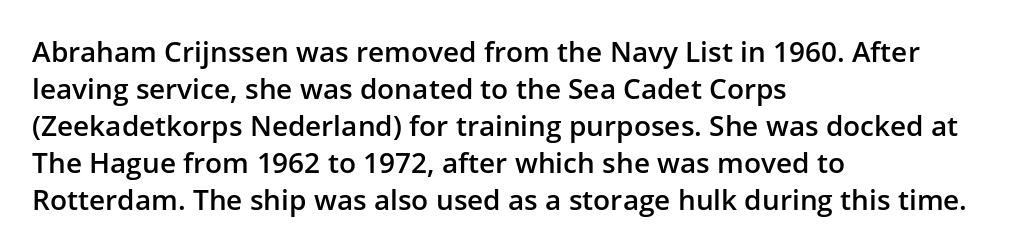
{"serif": "no", "italic": "no", "bold": "semi", "weight": "semibold", "width": "normal", "stroke_contrast": "low", "x_height": "medium", "monospaced": "no", "underline": "no", "align": "left", "line_spacing": "normal", "line_spacing_ratio": 1.32, "letter_spacing": "normal", "letter_spacing_em": 0.0, "glyph_px": 28}
